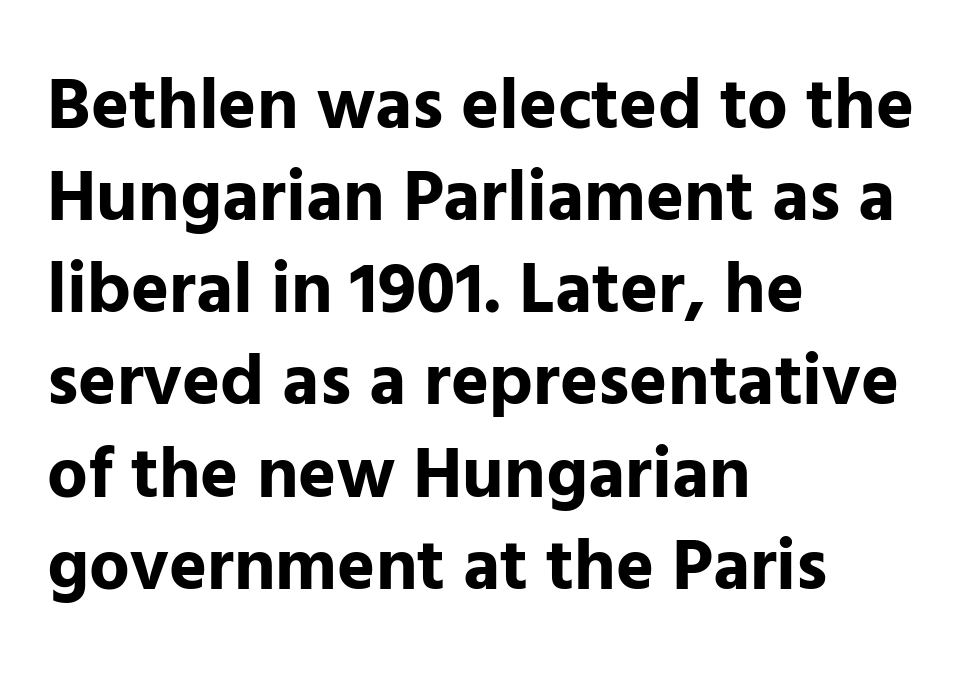
{"serif": "no", "italic": "no", "bold": "yes", "weight": "bold", "width": "normal", "stroke_contrast": "low", "x_height": "medium", "monospaced": "no", "underline": "no", "align": "left", "line_spacing": "normal", "line_spacing_ratio": 1.28, "letter_spacing": "normal", "letter_spacing_em": 0.0, "glyph_px": 72}
